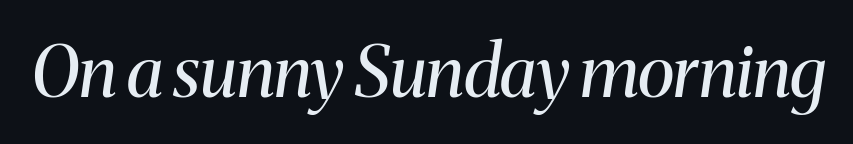
Observe the serifs anchoring each vertical stroke in this sample. Heaviness? Minimal to ordinary, like unemphasized prose. Is the letter spacing exaggerated? No — it looks like the ordinary default. Glance below the letters and you will spot only blank space.
